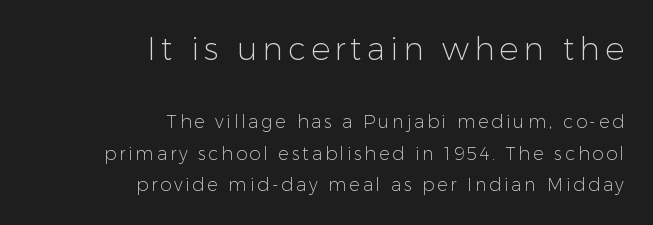
The image shows 32 px light sans-serif type, upright; set right-aligned, line spacing 1.74x, not underlined; the first (top) block is 1.78x larger; low stroke contrast and a medium x-height.
